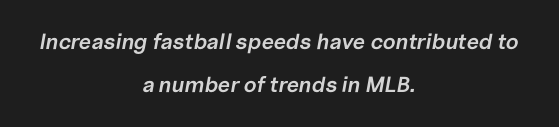
Stroke thickness is moderately raised; the sample reads as semibold. The text carries the slant typical of an italic or oblique font. Is the block centered? Yes — each line is placed symmetrically about the middle. The foot of each line stays bare and open. What's the leading like? Stretched, with rows far apart. Tracking here is standard; glyphs follow each other at the usual distance.
